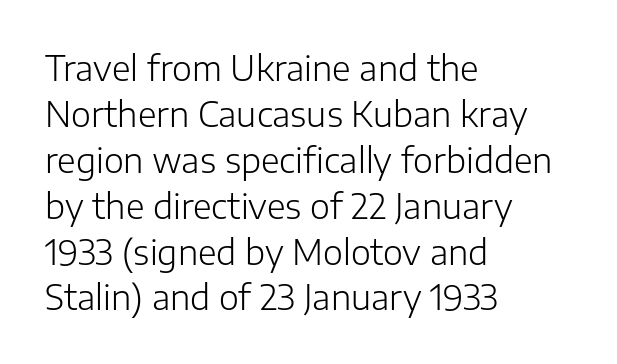
The image shows 34 px light sans-serif type, upright; set left-aligned, normal line spacing (1.35x), normal letter spacing, not underlined; low stroke contrast and a medium x-height.
